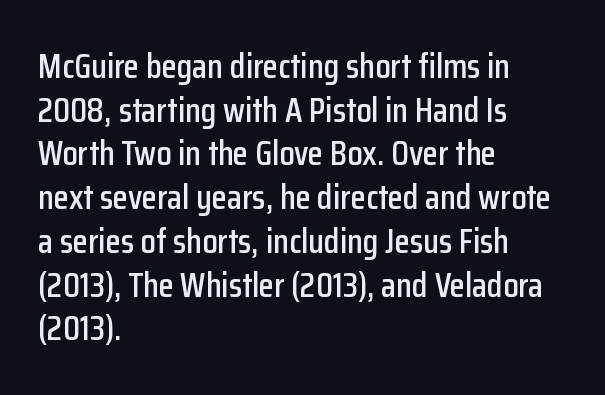
{"serif": "no", "italic": "no", "width": "condensed", "stroke_contrast": "low", "x_height": "medium", "monospaced": "no", "underline": "no", "align": "left", "line_spacing": "normal", "line_spacing_ratio": 1.25, "letter_spacing": "normal", "letter_spacing_em": 0.0, "glyph_px": 35}
